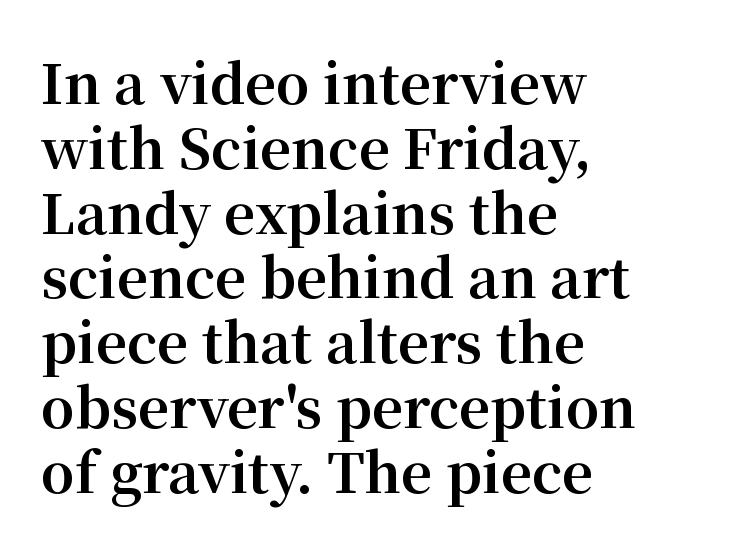
{"serif": "yes", "italic": "no", "bold": "yes", "weight": "bold", "width": "normal", "stroke_contrast": "medium", "x_height": "medium", "monospaced": "no", "underline": "no", "align": "left", "line_spacing_ratio": 1.2, "letter_spacing": "normal", "letter_spacing_em": 0.0, "glyph_px": 54}
